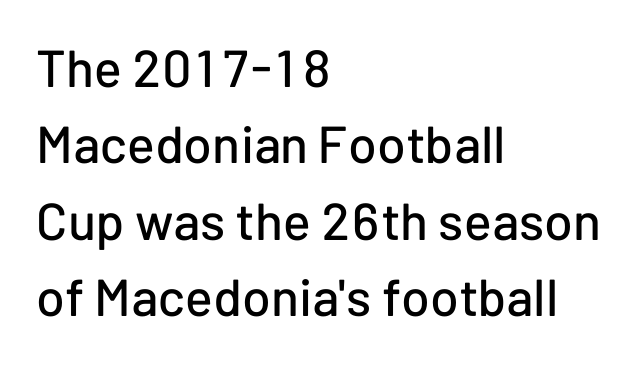
To sum up the face: it is a sans, with no serifs. Rows of type keep a routine distance in the vertical direction. The type sits square on the baseline with zero lean. This sample has the flowing, uneven cadence of proportional lettering. This rendering leaves character spacing at its baseline value.
